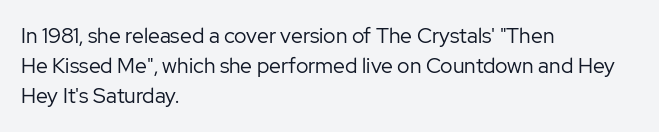
The image shows 21 px text type, upright; set left-aligned, normal line spacing (1.44x), normal letter spacing, not underlined.
